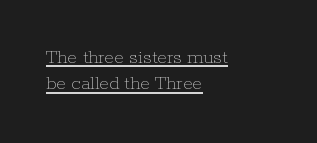
{"italic": "no", "bold": "no", "underline": "yes", "align": "left", "line_spacing": "normal", "line_spacing_ratio": 1.32, "letter_spacing": "normal", "letter_spacing_em": 0.0, "glyph_px": 20}
